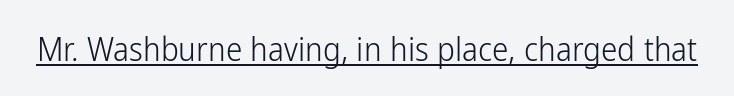
{"serif": "no", "italic": "no", "bold": "no", "weight": "light", "width": "condensed", "stroke_contrast": "low", "x_height": "medium", "monospaced": "no", "underline": "yes", "letter_spacing": "normal", "letter_spacing_em": 0.0, "glyph_px": 33}
